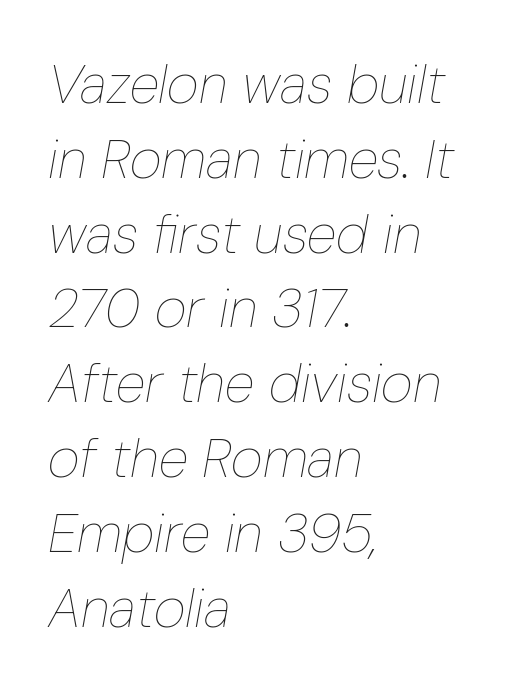
Varying glyph widths throughout — classic text-font behaviour. Horizontal bands of white between lines are of average thickness. The strokes are not fattened; the text isn't bold. Caption: multi-line text, flush left, ragged right. Clear beneath every line of the passage. The letters sit at their default tracking, neither squeezed nor spread.
